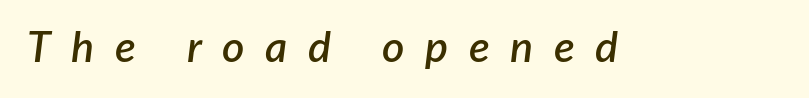
The image shows 43 px semibold type, italic (leaning right); set unusually wide letter spacing (+0.48 em), not underlined; low stroke contrast and a medium x-height.
